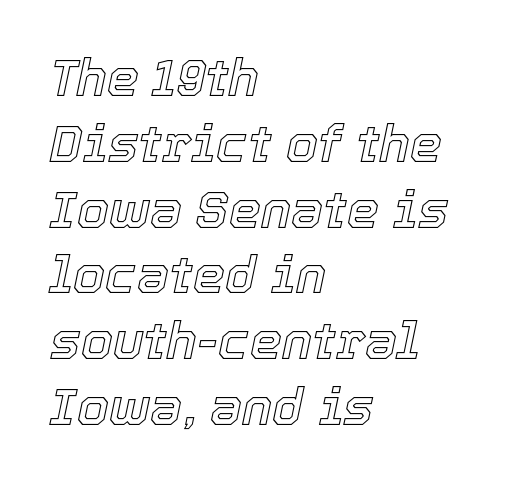
{"italic": "yes", "lean": "right", "slant_degrees": 12, "width": "normal", "x_height": "medium", "monospaced": "no", "underline": "no", "align": "left", "line_spacing": "normal", "line_spacing_ratio": 1.29, "letter_spacing": "normal", "letter_spacing_em": 0.0, "glyph_px": 51}
